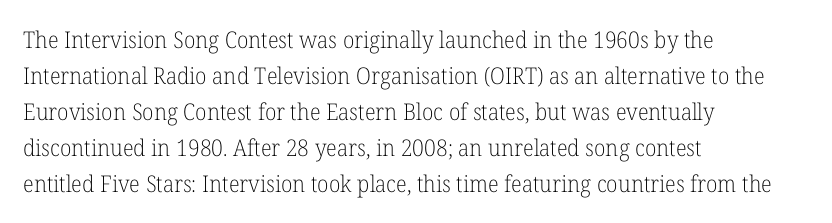
The image shows 23 px text type, upright; set left-aligned, normal line spacing (1.57x), normal letter spacing, not underlined.
